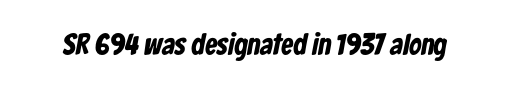
The image shows 30 px bold, condensed sans-serif type; set normal letter spacing, not underlined; low stroke contrast and a medium x-height.
